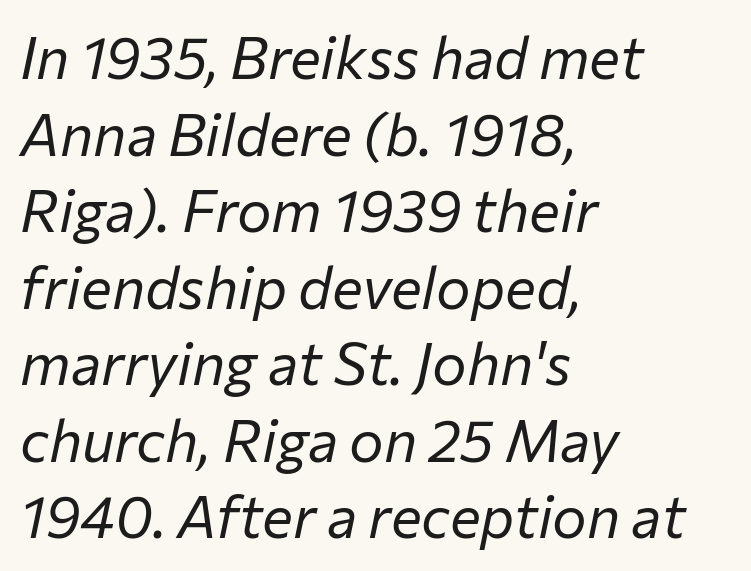
{"italic": "yes", "lean": "right", "slant_degrees": 12, "bold": "no", "weight": "regular", "width": "normal", "stroke_contrast": "low", "x_height": "medium", "monospaced": "no", "underline": "no", "align": "left", "line_spacing": "normal", "line_spacing_ratio": 1.32, "letter_spacing": "normal", "letter_spacing_em": 0.0, "glyph_px": 58}
